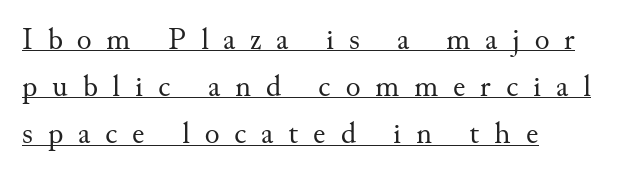
Q: Is the text bold? A: No.
Q: Is the text italic (slanted)? A: No, it is upright.
Q: Is the typeface a serif or a sans-serif typeface? A: Serif.
Q: Is the text underlined? A: Yes.
Q: How is the paragraph aligned? A: Left-aligned.
Q: Is the spacing between letters normal or unusually wide? A: Unusually wide.
Q: Is the spacing between lines tight, normal or loose? A: Normal.
Q: Width (condensed, normal, or wide)? A: Normal.
Q: Stroke contrast? A: Medium.
Q: x-height? A: Small.
Q: Monospaced? A: No.
